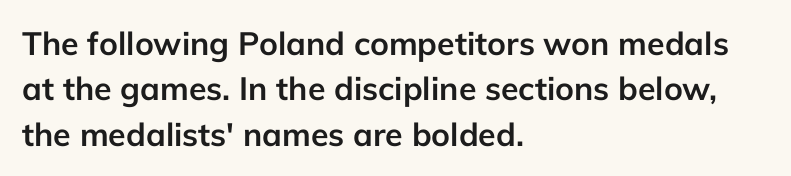
Here the glyphs are tracked normally, forming tight word shapes. The type family on display is of the sans-serif kind. The face used here has the dense, thick strokes of a bold. Rows of type keep a routine distance in the vertical direction. Caption: multi-line text, flush left, ragged right. It's the straight-up-and-down kind of type.
